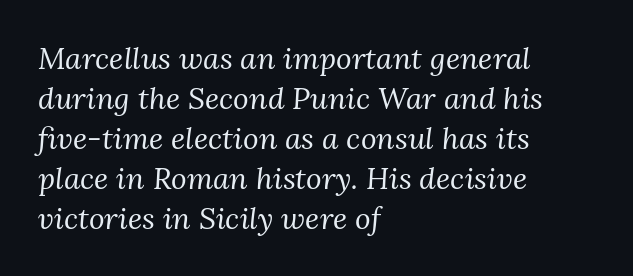
Words float on clear page, feet unadorned. All the whitespace from short lines collects on the right. Standard letterfit; no display-style spreading of the glyphs. The font is comparable to plain body text, perhaps lighter. The face used here is proportionally spaced, like ordinary book or web type. Serifs: yes, visible at the terminals of the letterforms.
